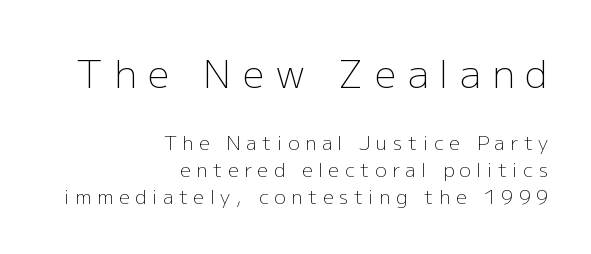
The passage shown is typed in a proportional face where columns would drift. You can tell from the bare stems that sans-serif type was used. Has an underline been added? It has not. The setting favours the right margin, as signatures and pull-quotes sometimes do. Weight: regular or lighter.
